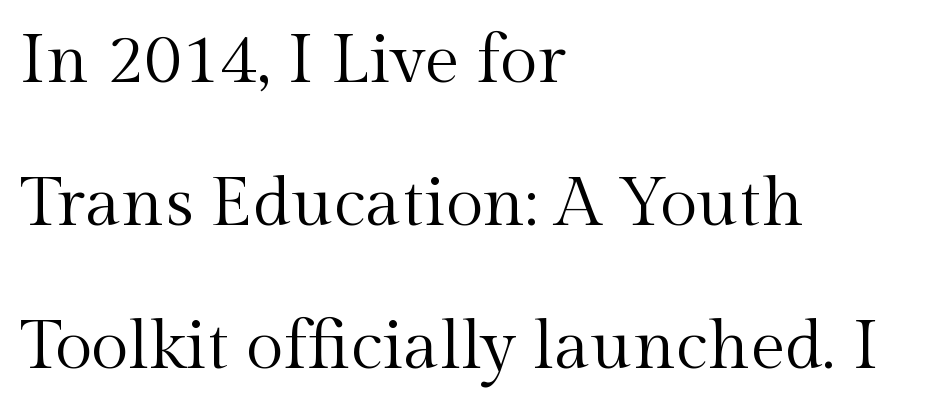
The image shows 69 px regular-weight serif type, upright; set left-aligned, loose line spacing (2.07x), normal letter spacing, not underlined; a medium x-height.
